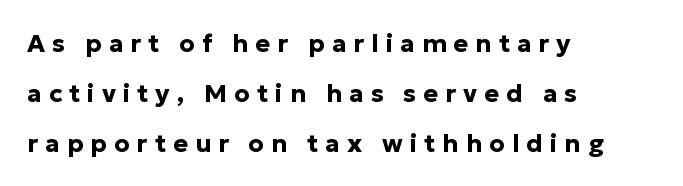
Reading down the column, the eye jumps a long way to each next line. The area under the type is left untouched. Emphasis by weight is at full strength: bold. The paragraph has a hard left edge and a soft right edge. You can tell it's not italic because the verticals are truly vertical.
